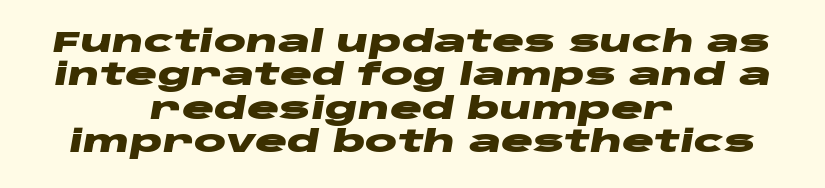
Q: Is the text bold? A: Yes.
Q: Is the text italic (slanted)? A: Yes, it leans right by about 10 degrees.
Q: Is the text underlined? A: No.
Q: How is the paragraph aligned? A: Centered.
Q: Is the spacing between letters normal or unusually wide? A: Normal.
Q: Is the spacing between lines tight, normal or loose? A: Tight.
Q: Width (condensed, normal, or wide)? A: Wide.
Q: Stroke contrast? A: Low.
Q: x-height? A: Large.
Q: Monospaced? A: No.
